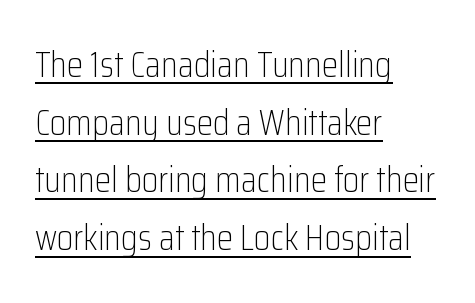
{"serif": "no", "italic": "no", "bold": "no", "weight": "light", "width": "condensed", "stroke_contrast": "low", "x_height": "medium", "monospaced": "no", "underline": "yes", "align": "left", "line_spacing": "normal", "line_spacing_ratio": 1.56, "letter_spacing": "normal", "letter_spacing_em": 0.0, "glyph_px": 37}
